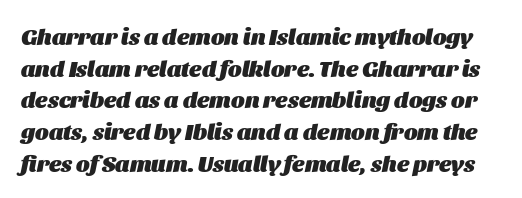
{"italic": "yes", "lean": "right", "slant_degrees": 11, "bold": "yes", "underline": "no", "line_spacing": "normal", "line_spacing_ratio": 1.38, "letter_spacing": "normal", "letter_spacing_em": 0.0, "glyph_px": 23}
